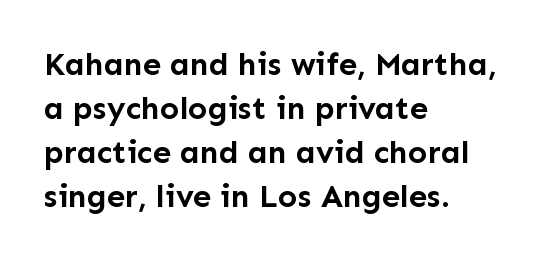
Q: Is the text bold? A: Yes.
Q: Is the text italic (slanted)? A: No, it is upright.
Q: Is the typeface a serif or a sans-serif typeface? A: Sans-serif.
Q: Is the text underlined? A: No.
Q: How is the paragraph aligned? A: Left-aligned.
Q: Is the spacing between letters normal or unusually wide? A: Normal.
Q: Is the spacing between lines tight, normal or loose? A: Normal.
Q: Width (condensed, normal, or wide)? A: Normal.
Q: Stroke contrast? A: Low.
Q: x-height? A: Medium.
Q: Monospaced? A: No.
